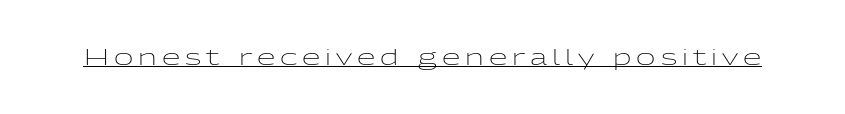
Q: Is the text bold? A: No.
Q: Is the text italic (slanted)? A: No, it is upright.
Q: Is the text underlined? A: Yes.
Q: Is the spacing between letters normal or unusually wide? A: Unusually wide.
